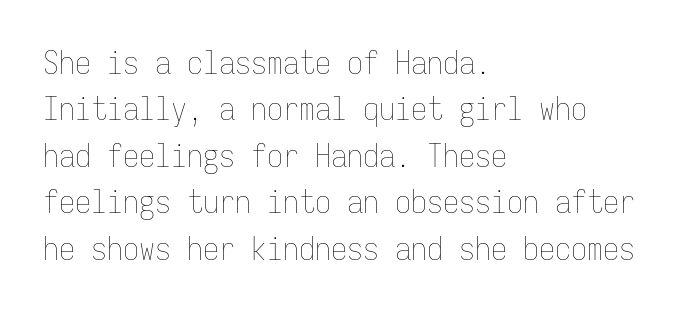
The image shows 32 px thin, condensed type, upright, monospaced; set left-aligned, normal line spacing (1.45x), normal letter spacing, not underlined; low stroke contrast and a medium x-height.
